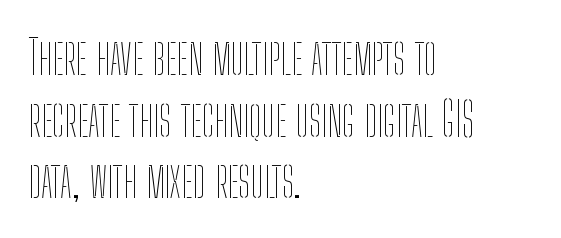
{"italic": "no", "bold": "no", "weight": "thin", "width": "condensed", "stroke_contrast": "low", "x_height": "medium", "monospaced": "no", "underline": "no", "align": "left", "line_spacing": "normal", "line_spacing_ratio": 1.31, "letter_spacing": "normal", "letter_spacing_em": 0.0, "glyph_px": 47}
